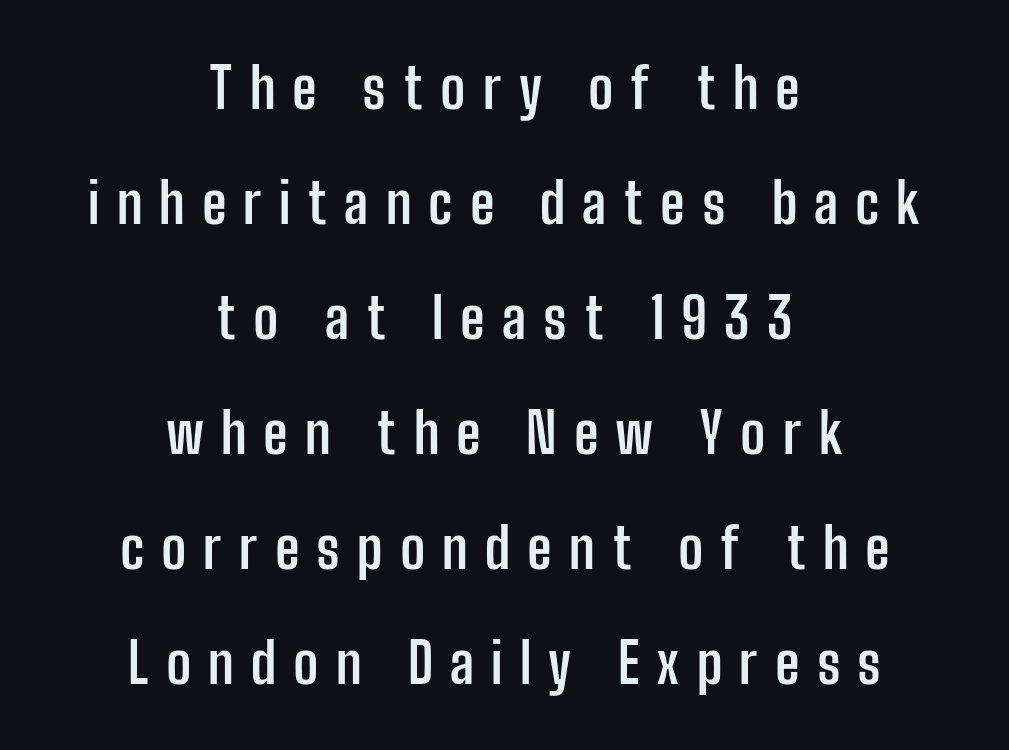
The horizontal fit of the characters is loose and conspicuously gappy. Note the varied advance widths — an 'i' is clearly narrower than an 'm'. Upright lettering throughout. The strip under each line holds only bare page. Line spacing here is loose. Every row of glyphs is offset so its center matches the block's center.
